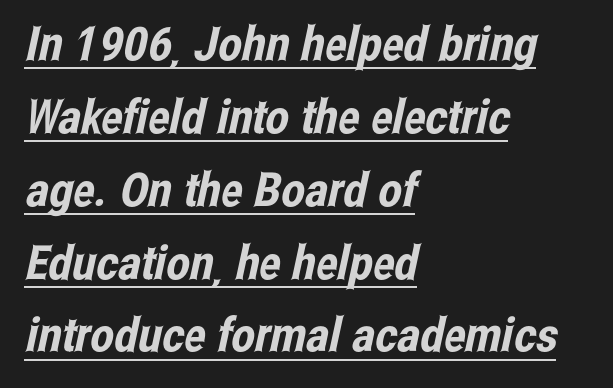
The image shows 47 px condensed sans-serif type; set left-aligned, normal line spacing (1.55x), normal letter spacing, underlined; low stroke contrast and a medium x-height.
